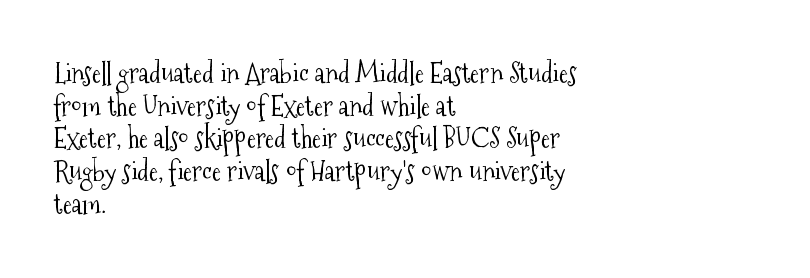
{"italic": "no", "bold": "no", "underline": "no", "align": "left", "line_spacing_ratio": 1.21, "letter_spacing": "normal", "letter_spacing_em": 0.0, "glyph_px": 27}
